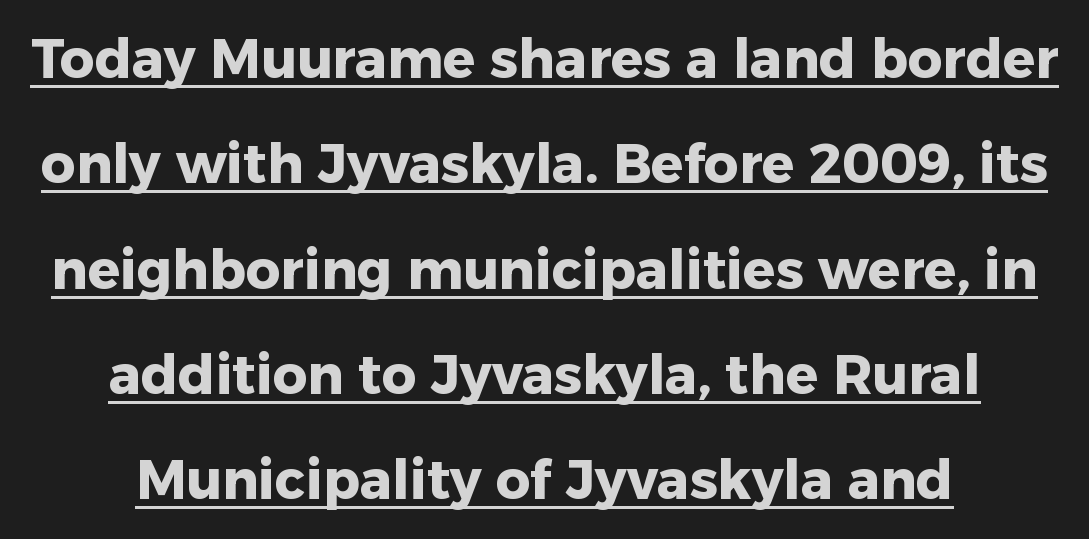
The image shows 54 px heavy sans-serif type, upright; set centered, loose line spacing (1.95x), normal letter spacing, underlined; low stroke contrast and a medium x-height.
